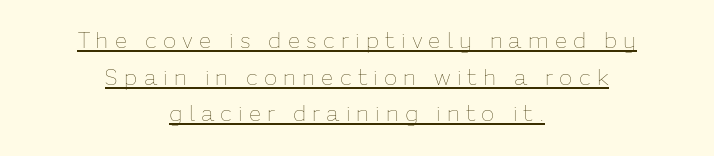
{"italic": "no", "bold": "no", "underline": "yes", "align": "center", "line_spacing": "normal", "line_spacing_ratio": 1.67, "letter_spacing": "wide", "letter_spacing_em": 0.28, "glyph_px": 22}
